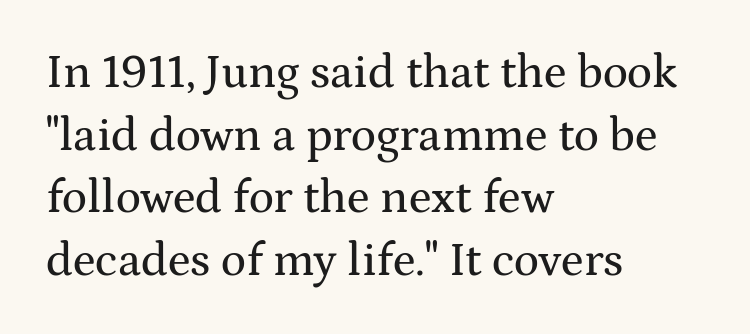
The image shows 47 px wide serif type, upright; set left-aligned, normal line spacing (1.33x), normal letter spacing, not underlined; medium stroke contrast and a medium x-height.
